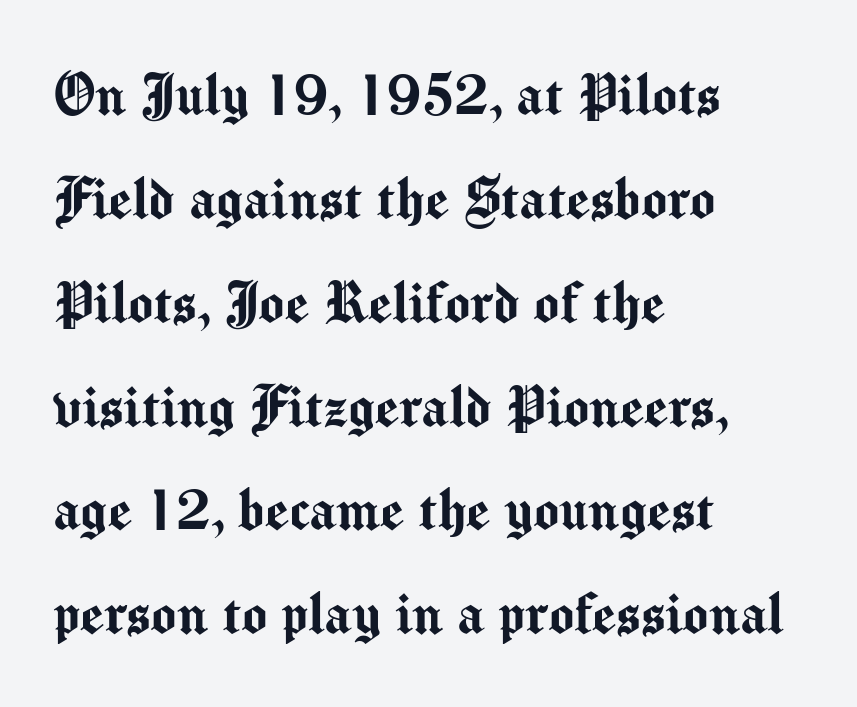
The image shows 67 px sans-serif type, upright; set left-aligned, normal line spacing (1.55x), normal letter spacing, not underlined; medium stroke contrast and a medium x-height.
